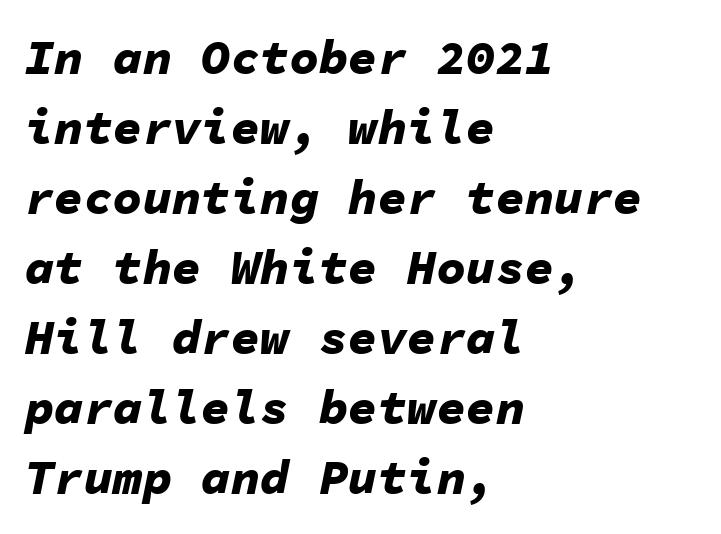
The image shows 49 px bold type, italic (leaning right), monospaced; set left-aligned, normal line spacing (1.43x), normal letter spacing, not underlined; low stroke contrast and a medium x-height.
